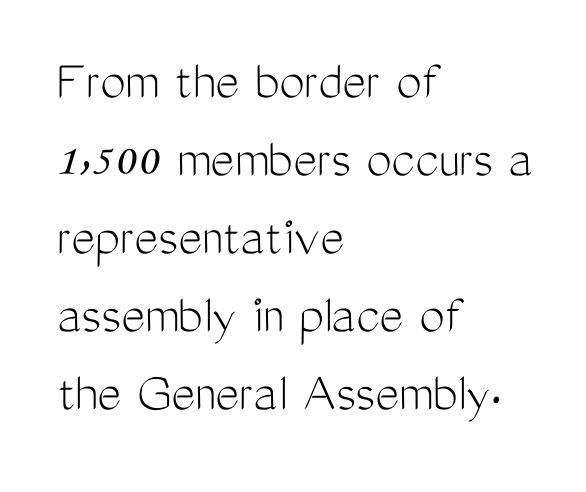
This rendering leaves character spacing at its baseline value. The passage shown is not underscored anywhere. Note the varied advance widths — an 'i' is clearly narrower than an 'm'. Does the lettering tilt? It doesn't — this is upright.
